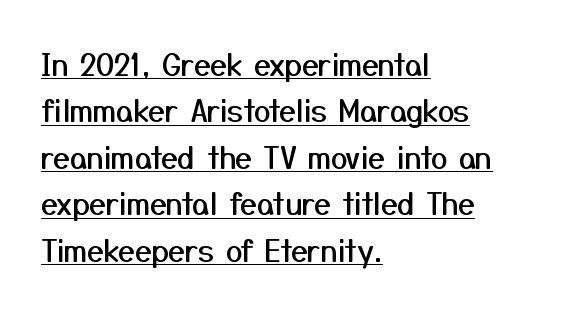
Q: Is the text italic (slanted)? A: No, it is upright.
Q: Is the typeface a serif or a sans-serif typeface? A: Sans-serif.
Q: Is the text underlined? A: Yes.
Q: How is the paragraph aligned? A: Left-aligned.
Q: Is the spacing between letters normal or unusually wide? A: Normal.
Q: Is the spacing between lines tight, normal or loose? A: Normal.
Q: Width (condensed, normal, or wide)? A: Normal.
Q: Stroke contrast? A: Medium.
Q: x-height? A: Medium.
Q: Monospaced? A: No.
